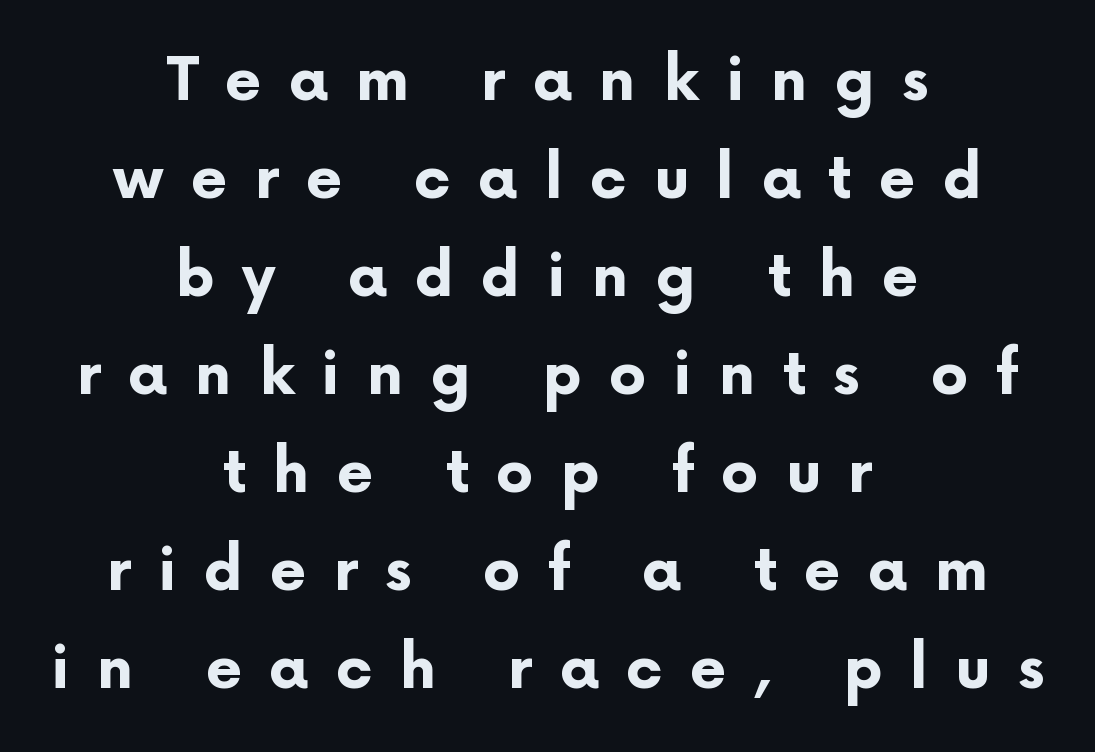
Q: Is the text bold? A: Yes.
Q: Is the text italic (slanted)? A: No, it is upright.
Q: Is the typeface a serif or a sans-serif typeface? A: Sans-serif.
Q: Is the text underlined? A: No.
Q: How is the paragraph aligned? A: Centered.
Q: Is the spacing between letters normal or unusually wide? A: Unusually wide.
Q: Is the spacing between lines tight, normal or loose? A: Normal.
Q: Width (condensed, normal, or wide)? A: Normal.
Q: Stroke contrast? A: Low.
Q: x-height? A: Medium.
Q: Monospaced? A: No.
